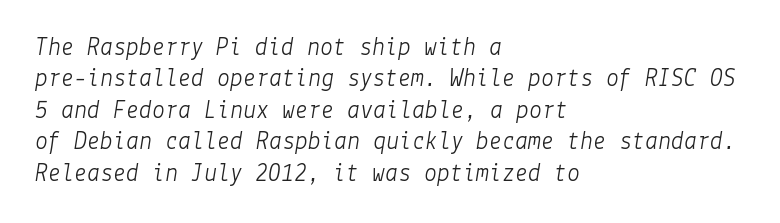
Q: Is the text bold? A: No.
Q: Is the text italic (slanted)? A: Yes, it leans right by about 9 degrees.
Q: Is the text underlined? A: No.
Q: How is the paragraph aligned? A: Left-aligned.
Q: Is the spacing between letters normal or unusually wide? A: Normal.
